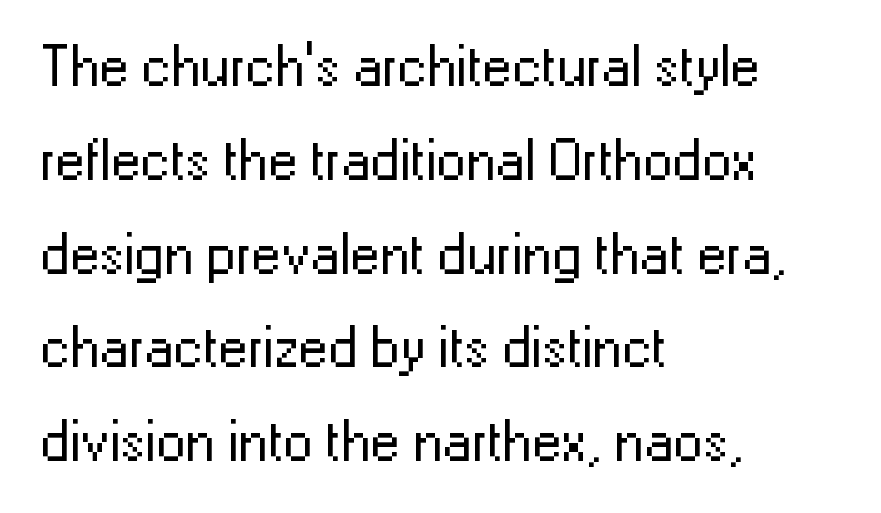
Q: Is the text bold? A: No.
Q: Is the text italic (slanted)? A: No, it is upright.
Q: Is the typeface a serif or a sans-serif typeface? A: Sans-serif.
Q: Is the text underlined? A: No.
Q: How is the paragraph aligned? A: Left-aligned.
Q: Is the spacing between letters normal or unusually wide? A: Normal.
Q: Is the spacing between lines tight, normal or loose? A: Normal.
Q: Width (condensed, normal, or wide)? A: Normal.
Q: Stroke contrast? A: Low.
Q: x-height? A: Medium.
Q: Monospaced? A: No.
